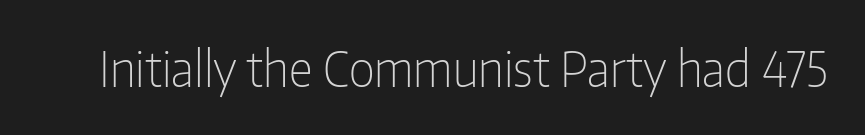
Q: Is the text bold? A: No.
Q: Is the text italic (slanted)? A: No, it is upright.
Q: Is the typeface a serif or a sans-serif typeface? A: Sans-serif.
Q: Is the text underlined? A: No.
Q: Is the spacing between letters normal or unusually wide? A: Normal.
Q: Width (condensed, normal, or wide)? A: Condensed.
Q: Stroke contrast? A: Low.
Q: x-height? A: Medium.
Q: Monospaced? A: No.
